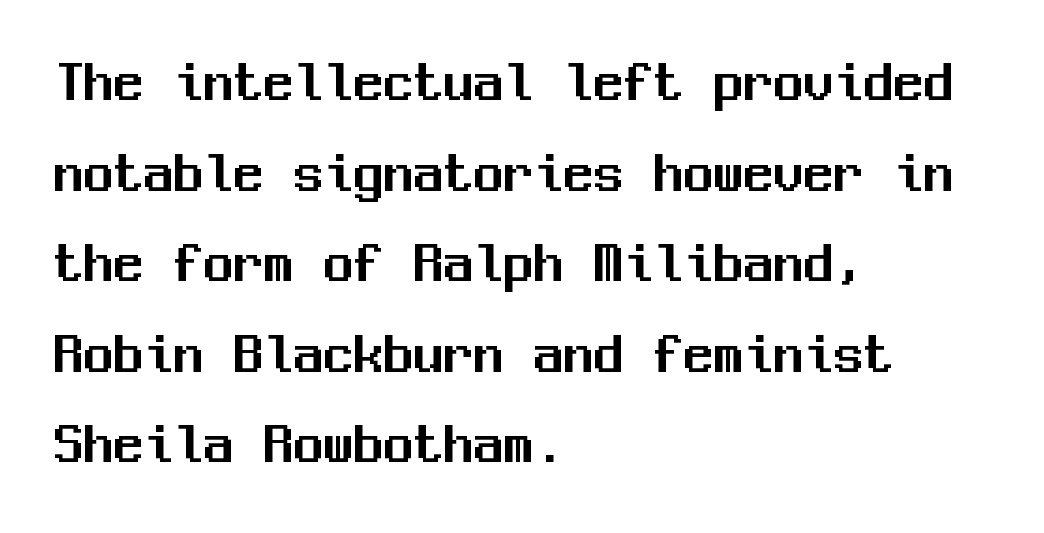
The ragged edge is on the right, which tells us the setting is flush left. Here the designer chose a console-style face with uniform glyph widths. In terms of letterform style, serifs are entirely absent. Does the lettering tilt? It doesn't — this is upright. Descender tails drop into unmarked territory.
